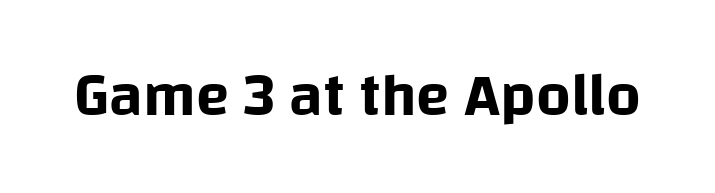
Q: Is the text italic (slanted)? A: No, it is upright.
Q: Is the typeface a serif or a sans-serif typeface? A: Sans-serif.
Q: Is the text underlined? A: No.
Q: Is the spacing between letters normal or unusually wide? A: Normal.
Q: Width (condensed, normal, or wide)? A: Normal.
Q: Stroke contrast? A: Low.
Q: x-height? A: Large.
Q: Monospaced? A: No.
